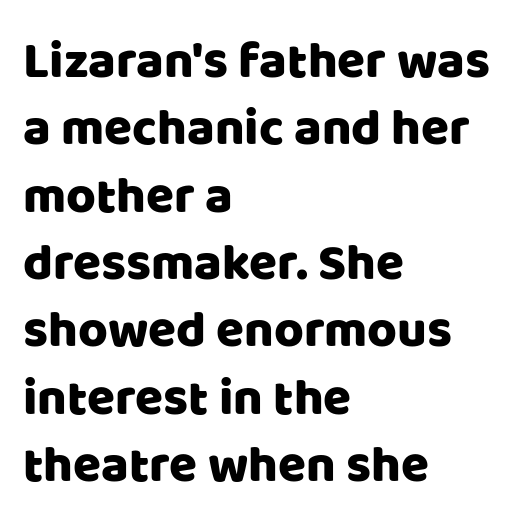
The image shows 51 px sans-serif type, upright; set left-aligned, normal line spacing (1.32x), normal letter spacing, not underlined; low stroke contrast and a large x-height.
